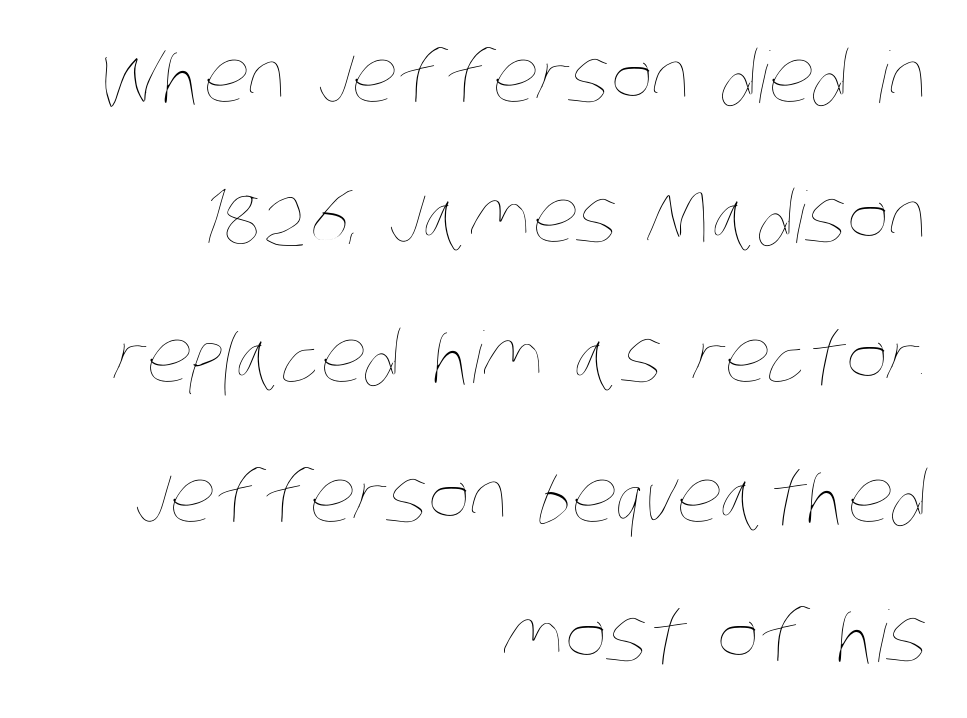
Q: Is the text bold? A: No.
Q: Is the text underlined? A: No.
Q: How is the paragraph aligned? A: Right-aligned.
Q: Is the spacing between letters normal or unusually wide? A: Normal.
Q: Is the spacing between lines tight, normal or loose? A: Loose.
Q: Width (condensed, normal, or wide)? A: Condensed.
Q: Stroke contrast? A: Low.
Q: x-height? A: Large.
Q: Monospaced? A: No.
